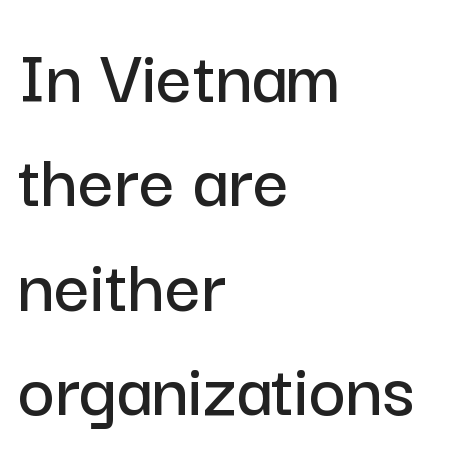
{"serif": "no", "italic": "no", "width": "normal", "stroke_contrast": "low", "x_height": "medium", "monospaced": "no", "underline": "no", "align": "left", "line_spacing": "normal", "line_spacing_ratio": 1.32, "letter_spacing": "normal", "letter_spacing_em": 0.0, "glyph_px": 79}
